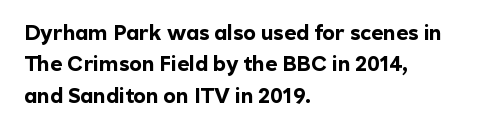
{"italic": "no", "bold": "yes", "underline": "no", "align": "left", "line_spacing": "normal", "line_spacing_ratio": 1.49, "letter_spacing": "normal", "letter_spacing_em": 0.0, "glyph_px": 21}
